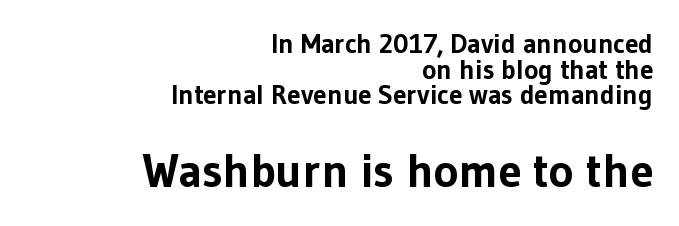
The image shows 47 px bold sans-serif type, upright; set right-aligned, tight line spacing (0.95x), normal letter spacing, not underlined; the second (bottom) block is 1.74x larger; low stroke contrast and a medium x-height.
